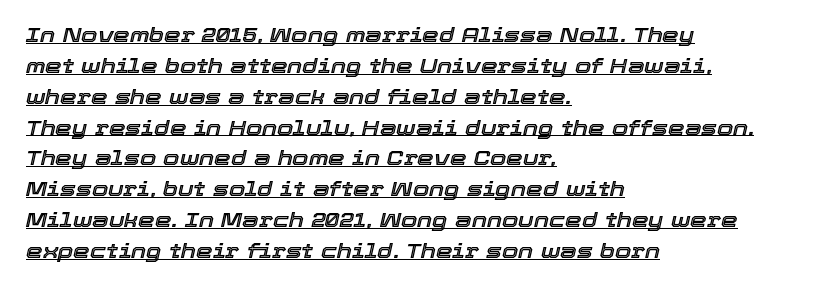
The image shows 21 px text type, italic (leaning right); set left-aligned, normal line spacing (1.47x), normal letter spacing, underlined.
